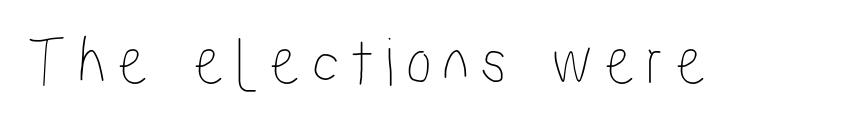
{"italic": "no", "width": "condensed", "stroke_contrast": "low", "x_height": "medium", "monospaced": "no", "underline": "no", "glyph_px": 70}
